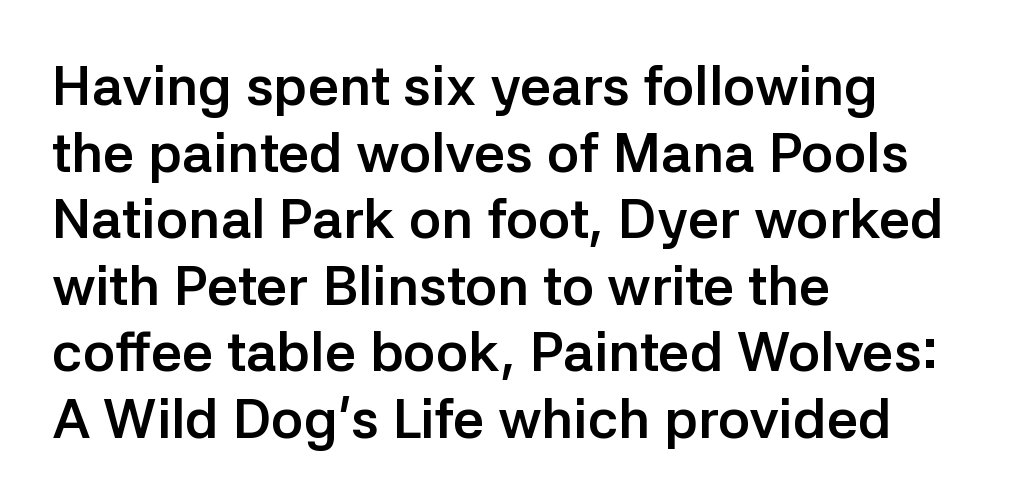
{"serif": "no", "italic": "no", "bold": "yes", "weight": "semibold", "width": "normal", "stroke_contrast": "low", "x_height": "medium", "monospaced": "no", "underline": "no", "align": "left", "line_spacing_ratio": 1.21, "letter_spacing": "normal", "letter_spacing_em": 0.0, "glyph_px": 55}
